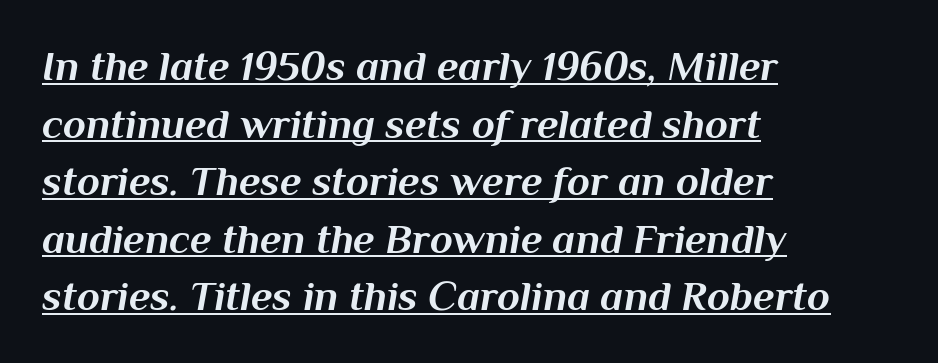
Q: Is the text bold? A: Yes.
Q: Is the text italic (slanted)? A: Yes, it leans right by about 10 degrees.
Q: Is the text underlined? A: Yes.
Q: How is the paragraph aligned? A: Left-aligned.
Q: Is the spacing between letters normal or unusually wide? A: Normal.
Q: Is the spacing between lines tight, normal or loose? A: Normal.
Q: Width (condensed, normal, or wide)? A: Normal.
Q: Stroke contrast? A: Medium.
Q: x-height? A: Medium.
Q: Monospaced? A: No.
